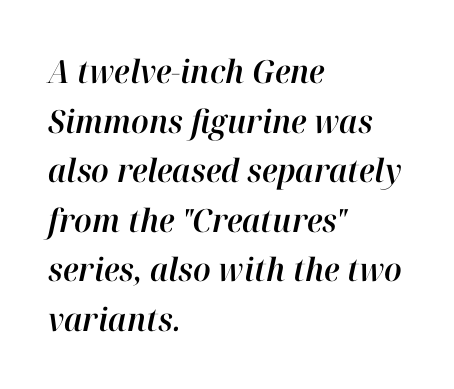
The line-height multiplier appears to be the usual default. The passage shown has conventional tracking throughout. The passage shown leans; its letterforms are oblique. The setting favours the left margin, as ordinary paragraphs usually do. A clean baseline with only descenders dipping below it.
